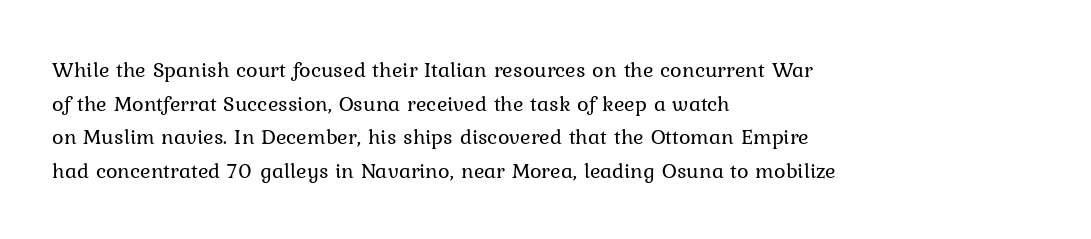
Unbolded letterforms with no extra heft. The letterforms sit shoulder to shoulder at normal distance. Line spacing here is normal. Glance below the letters and you will spot only blank space. Visually the block forms a straight wall on the left and a jagged coastline on the right.
